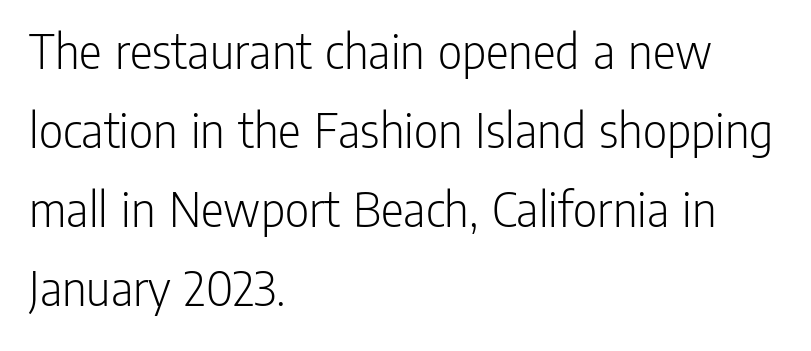
{"serif": "no", "italic": "no", "bold": "no", "weight": "light", "width": "condensed", "stroke_contrast": "low", "x_height": "medium", "monospaced": "no", "underline": "no", "align": "left", "line_spacing": "normal", "line_spacing_ratio": 1.49, "letter_spacing": "normal", "letter_spacing_em": 0.0, "glyph_px": 53}
